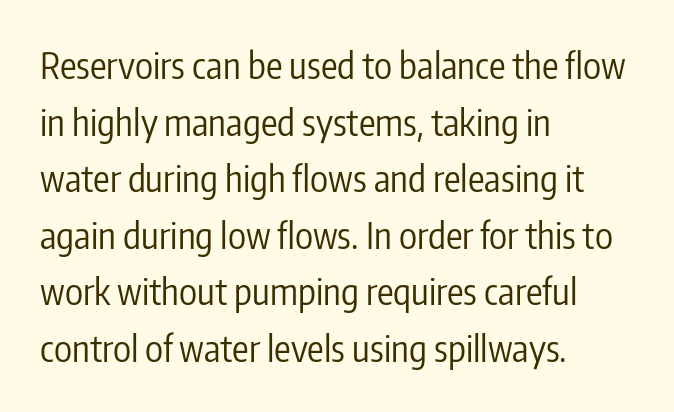
The image shows 37 px regular-weight, condensed sans-serif type, upright; set left-aligned, normal line spacing (1.53x), normal letter spacing, not underlined; low stroke contrast and a medium x-height.
